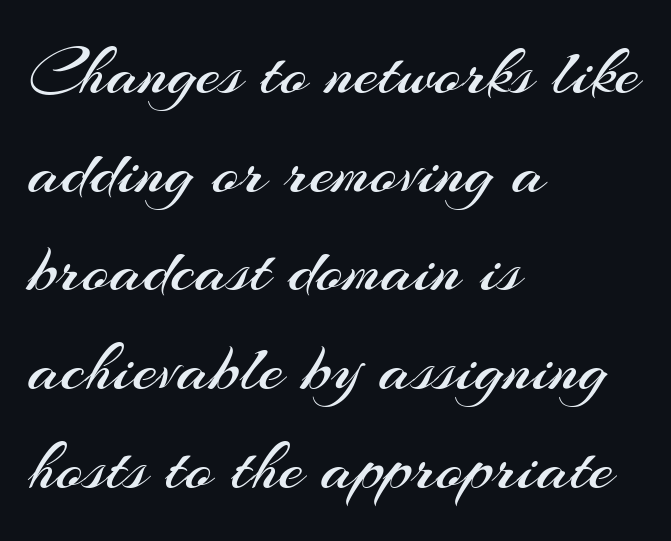
Q: Is the text bold? A: No.
Q: Is the text italic (slanted)? A: Yes.
Q: Is the typeface a serif or a sans-serif typeface? A: Sans-serif.
Q: Is the text underlined? A: No.
Q: How is the paragraph aligned? A: Left-aligned.
Q: Is the spacing between letters normal or unusually wide? A: Normal.
Q: Is the spacing between lines tight, normal or loose? A: Normal.
Q: Width (condensed, normal, or wide)? A: Normal.
Q: Stroke contrast? A: Medium.
Q: x-height? A: Small.
Q: Monospaced? A: No.
